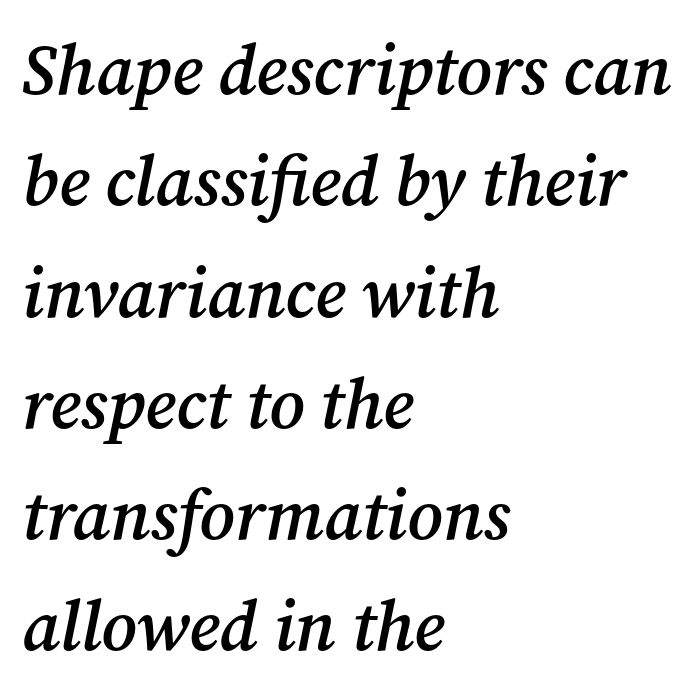
The lettering tilts uniformly, giving the passage an italic look. The letters advance in unequal steps, a hallmark of proportional type. Yep, those are serifs on the letters. These lines keep a tight, regular rhythm from letter to letter. This rendering uses left alignment, leaving the right contour irregular.
